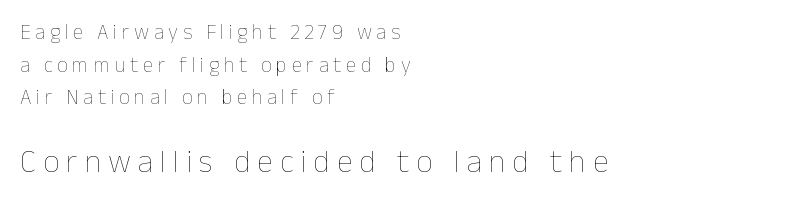
The image shows 32 px thin type, upright; set left-aligned, normal line spacing (1.55x), unusually wide letter spacing (+0.22 em), not underlined; the second (bottom) block is 1.52x larger; low stroke contrast and a medium x-height.
